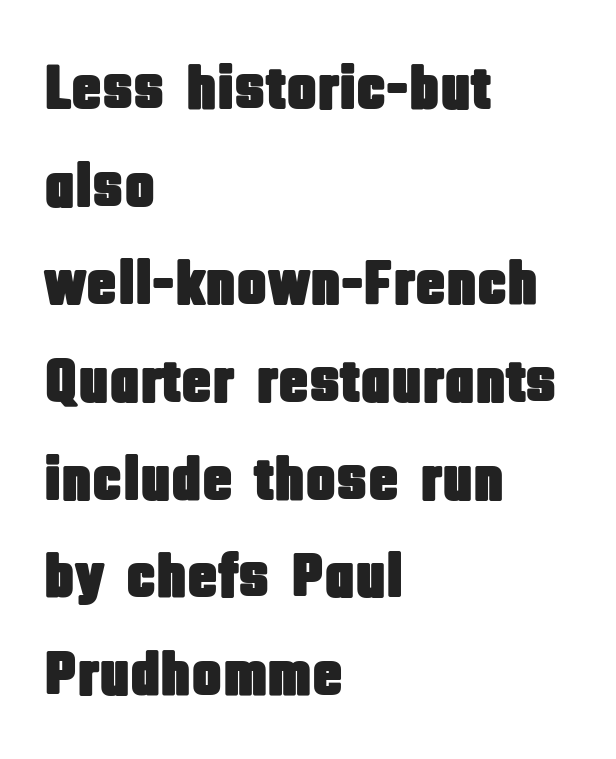
Q: Is the text italic (slanted)? A: No, it is upright.
Q: Is the typeface a serif or a sans-serif typeface? A: Sans-serif.
Q: Is the text underlined? A: No.
Q: How is the paragraph aligned? A: Left-aligned.
Q: Is the spacing between letters normal or unusually wide? A: Normal.
Q: Is the spacing between lines tight, normal or loose? A: Normal.
Q: Width (condensed, normal, or wide)? A: Condensed.
Q: Stroke contrast? A: Low.
Q: x-height? A: Large.
Q: Monospaced? A: No.
